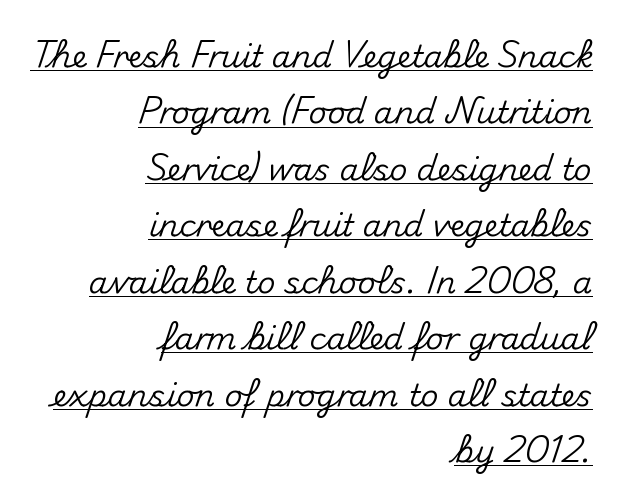
{"serif": "no", "width": "normal", "stroke_contrast": "medium", "x_height": "small", "monospaced": "no", "underline": "yes", "align": "right", "line_spacing_ratio": 1.82, "letter_spacing": "normal", "letter_spacing_em": 0.0, "glyph_px": 31}
